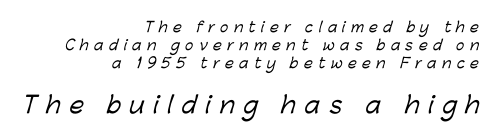
Q: Is the text underlined? A: No.
Q: How is the paragraph aligned? A: Right-aligned.
Q: Is the spacing between letters normal or unusually wide? A: Unusually wide.
Q: Is the spacing between lines tight, normal or loose? A: Normal.
Q: Which block of text is set in a larger size, the first (top) or the second (bottom)? A: The second (bottom) one.
